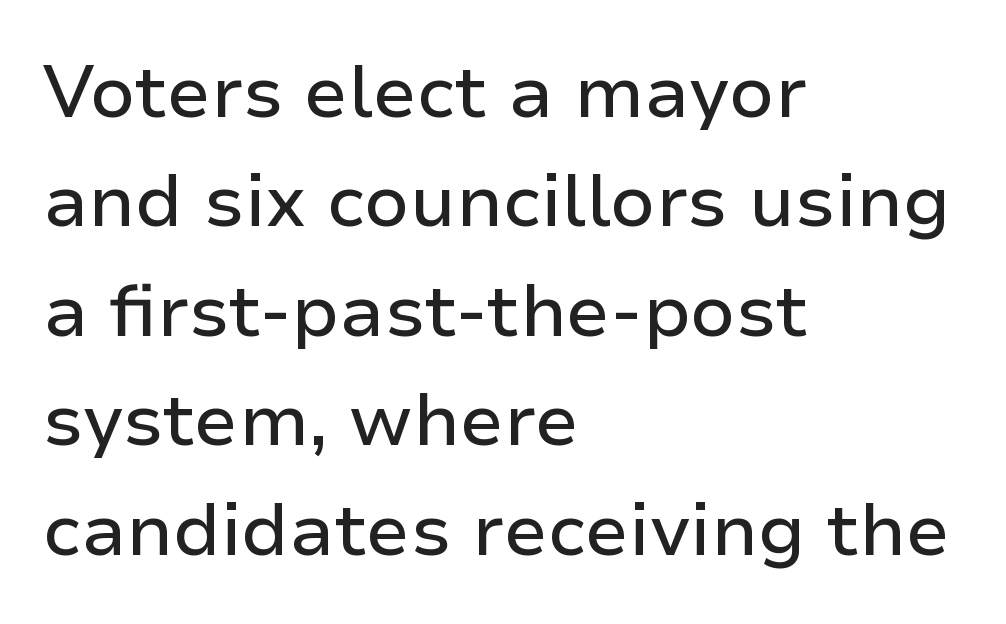
Upright lettering throughout. The words here are not underlined. The characters display no serif detailing; their extremities are plain. Line beginnings align vertically; line endings do not.
